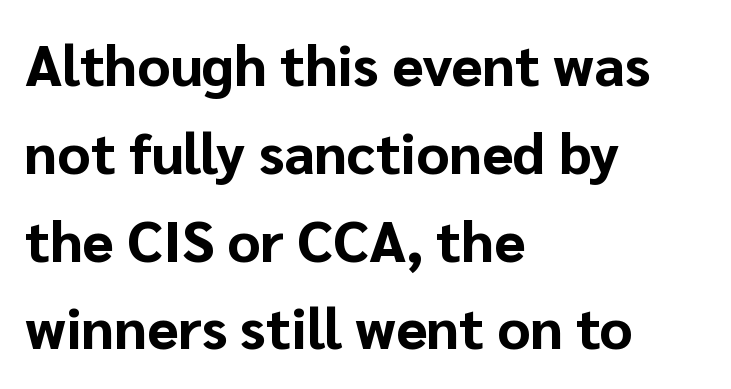
The image shows 57 px bold sans-serif type, upright; set left-aligned, normal line spacing (1.54x), normal letter spacing, not underlined; low stroke contrast and a medium x-height.
